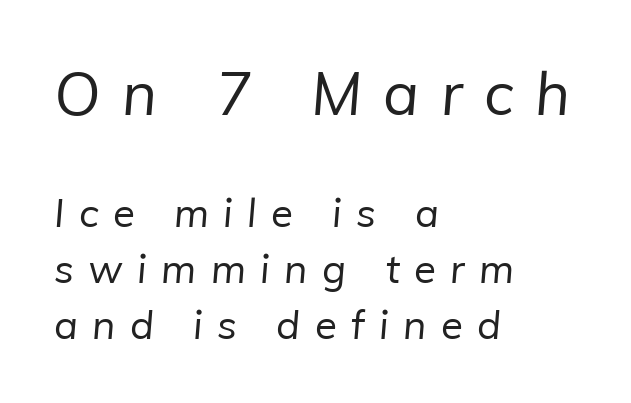
Q: Is the text bold? A: No.
Q: Is the typeface a serif or a sans-serif typeface? A: Sans-serif.
Q: Is the text underlined? A: No.
Q: How is the paragraph aligned? A: Left-aligned.
Q: Is the spacing between letters normal or unusually wide? A: Unusually wide.
Q: Is the spacing between lines tight, normal or loose? A: Normal.
Q: Which block of text is set in a larger size, the first (top) or the second (bottom)? A: The first (top) one.
Q: Width (condensed, normal, or wide)? A: Normal.
Q: Stroke contrast? A: Low.
Q: x-height? A: Medium.
Q: Monospaced? A: No.
